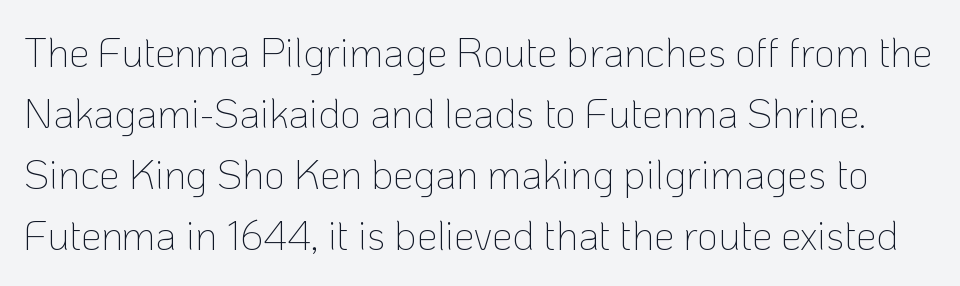
{"serif": "no", "italic": "no", "bold": "no", "weight": "thin", "width": "normal", "stroke_contrast": "low", "x_height": "medium", "monospaced": "no", "underline": "no", "line_spacing": "normal", "line_spacing_ratio": 1.49, "letter_spacing": "normal", "letter_spacing_em": 0.0, "glyph_px": 41}
